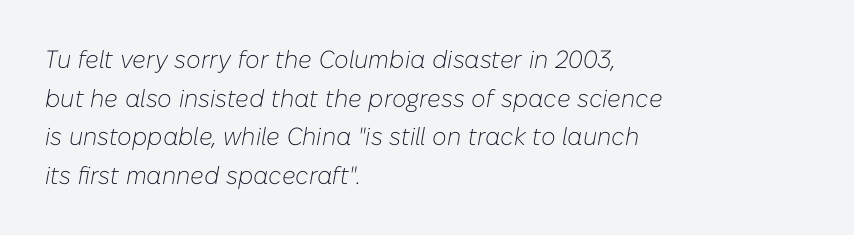
Is the block centered? No — it sits flush against the left margin. The passage shown is not underscored anywhere. When letters slant like this, we call the style italic. Characters follow at the spacing the type designer built in.
